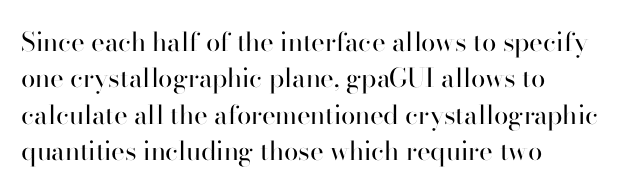
The image shows 26 px text type, upright; set left-aligned, normal line spacing (1.4x), normal letter spacing, not underlined.
